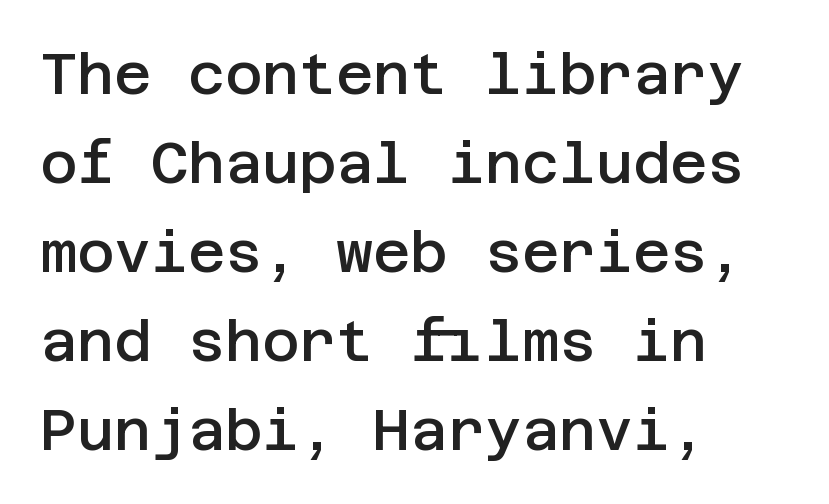
What stands out about the letter spacing? Nothing — it is the standard amount. The rows are spaced the way most documents space them. Line starts are locked; line ends wander. Notice the strokes are somewhat thickened but not fully heavy: this is a semibold. The strip under each line holds only bare page.
